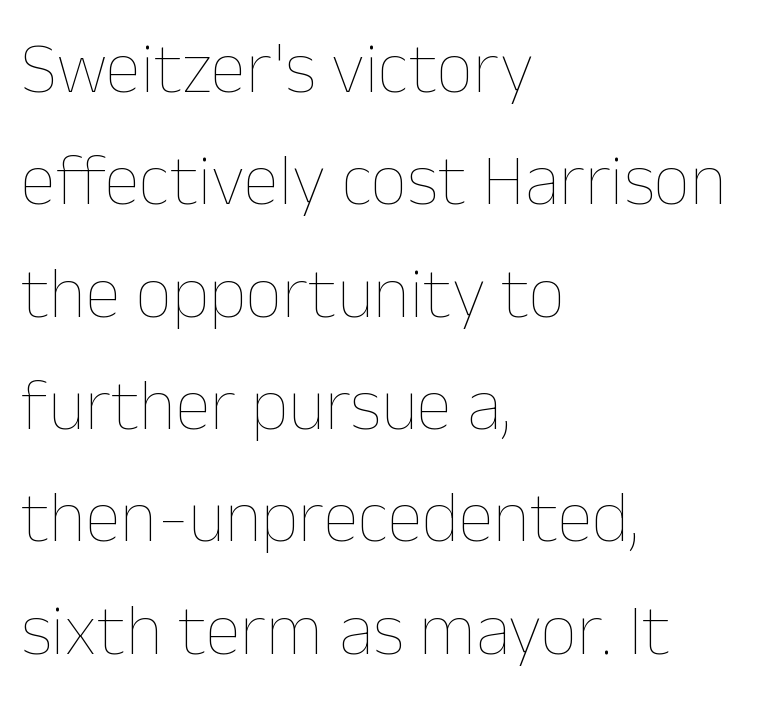
{"italic": "no", "bold": "no", "weight": "thin", "width": "normal", "stroke_contrast": "low", "x_height": "medium", "monospaced": "no", "underline": "no", "align": "left", "line_spacing": "normal", "line_spacing_ratio": 1.56, "letter_spacing": "normal", "letter_spacing_em": 0.0, "glyph_px": 72}
